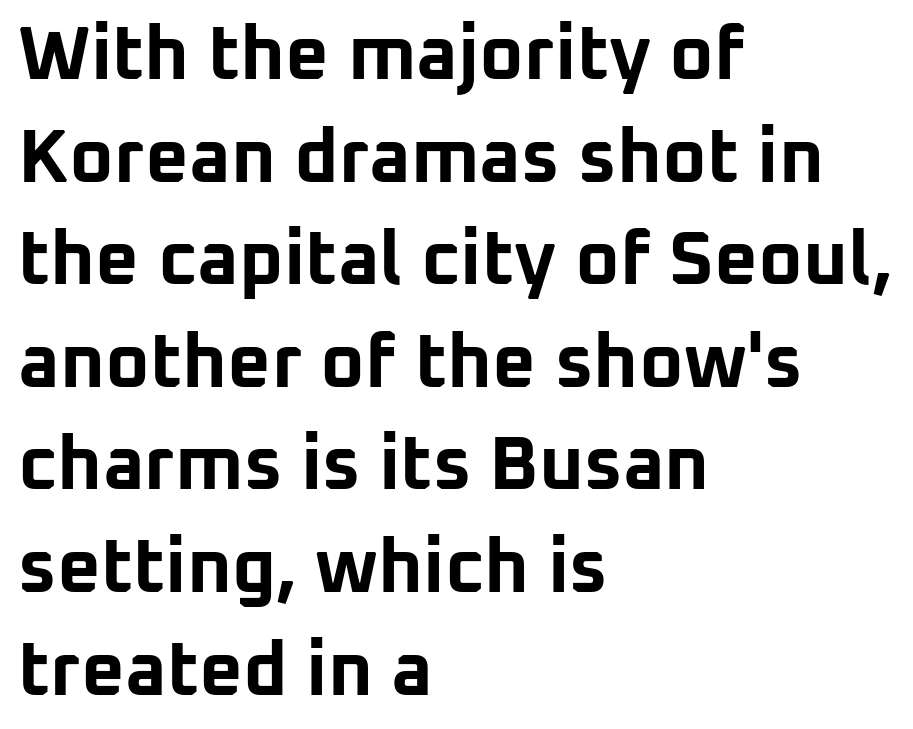
{"serif": "no", "italic": "no", "bold": "yes", "weight": "bold", "width": "normal", "stroke_contrast": "low", "x_height": "medium", "monospaced": "no", "underline": "no", "align": "left", "line_spacing": "normal", "line_spacing_ratio": 1.35, "letter_spacing": "normal", "letter_spacing_em": 0.0, "glyph_px": 76}
